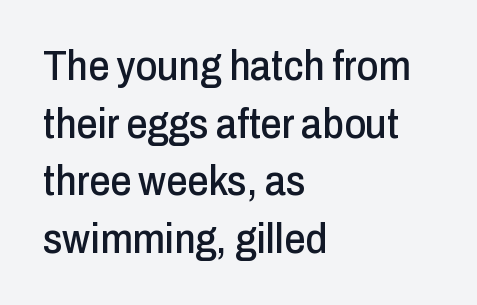
Q: Is the text italic (slanted)? A: No, it is upright.
Q: Is the typeface a serif or a sans-serif typeface? A: Sans-serif.
Q: Is the text underlined? A: No.
Q: How is the paragraph aligned? A: Left-aligned.
Q: Is the spacing between letters normal or unusually wide? A: Normal.
Q: Is the spacing between lines tight, normal or loose? A: Normal.
Q: Width (condensed, normal, or wide)? A: Condensed.
Q: Stroke contrast? A: Low.
Q: x-height? A: Medium.
Q: Monospaced? A: No.
